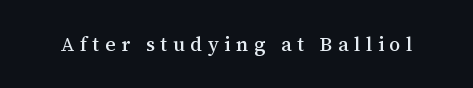
{"italic": "no", "underline": "no", "letter_spacing": "wide", "letter_spacing_em": 0.28, "glyph_px": 20}
